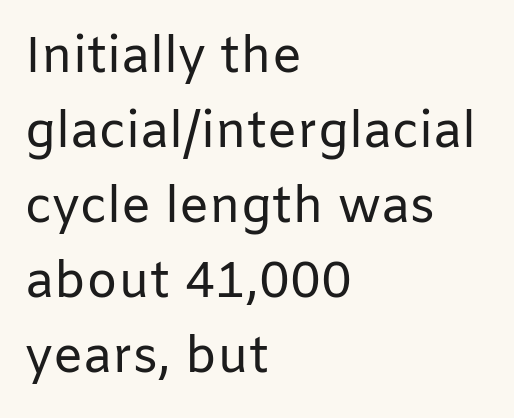
The typesetting does not lean heavy: it is not bold. Left-aligned paragraph, ragged on the right. A typesetter would label this face a sans. It's the straight-up-and-down kind of type. Lines of text with bare space underneath. A typesetter would call this leading conventional body-copy spacing.
